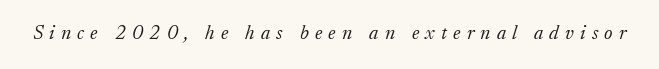
Q: Is the text bold? A: No.
Q: Is the text italic (slanted)? A: Yes, it leans right by about 17 degrees.
Q: Is the text underlined? A: No.
Q: Is the spacing between letters normal or unusually wide? A: Unusually wide.
